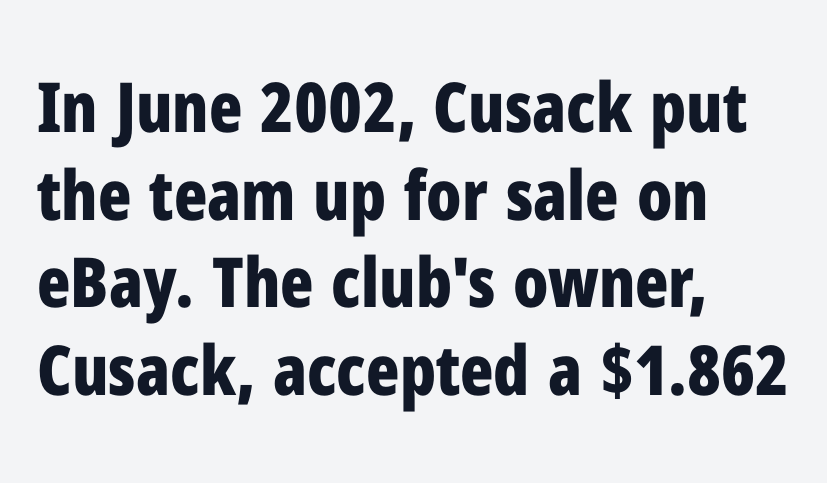
Teacher's note: observe the even left margin — that is flush-left alignment. These lines were composed using upright roman letters. Does extra space separate the letters? No, they use regular spacing. Weight check: bold — yes, fully. Type without underlining. The face used here is a sans, in the tradition of grotesques and geometrics.
